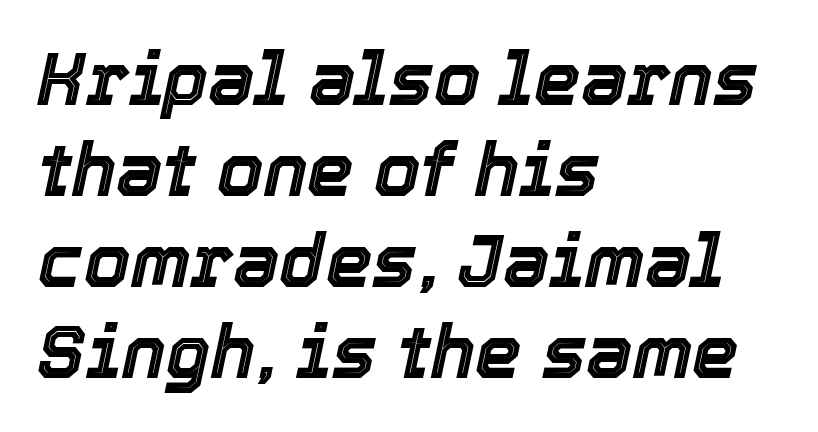
{"italic": "yes", "lean": "right", "slant_degrees": 12, "width": "normal", "x_height": "medium", "monospaced": "no", "underline": "no", "align": "left", "line_spacing_ratio": 1.23, "letter_spacing": "normal", "letter_spacing_em": 0.0, "glyph_px": 74}
